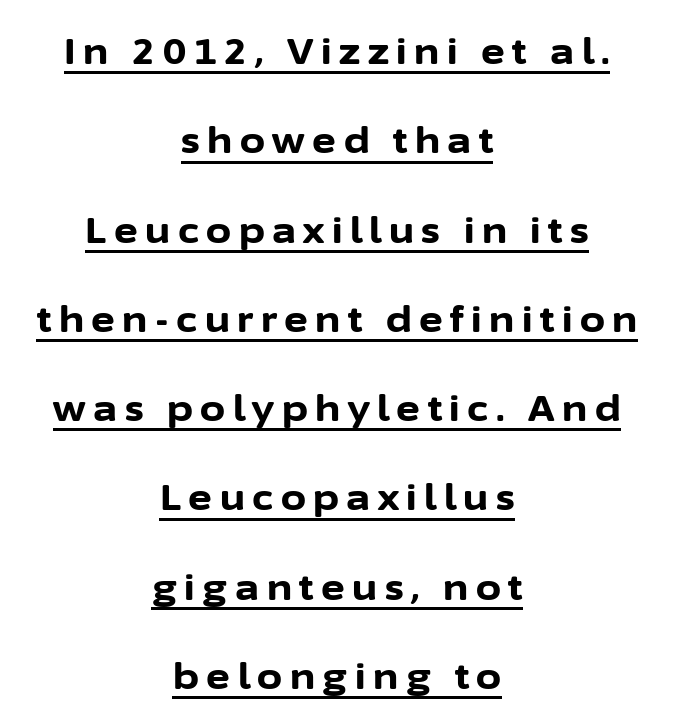
This rendering features underlined lettering. Ascenders rise straight up at ninety degrees. What weight is shown? A full bold with thick strokes. This rendering uses center alignment, leaving both contours irregular but symmetric. Here the designer chose a conventional face with non-uniform glyph widths.
